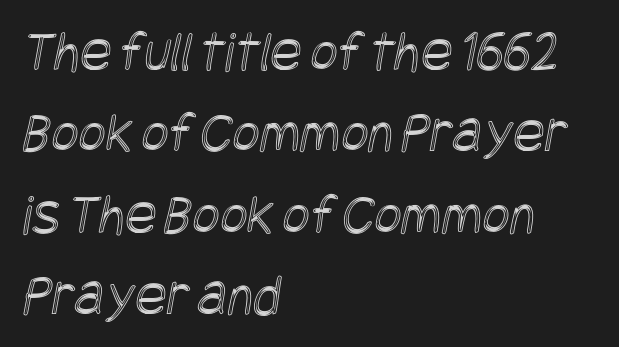
Letters rest on an invisible, unmarked baseline. The vertical gap from one line to the next is medium. Layout note: lines flush left. Words appear dense and cohesive because spacing is normal.
